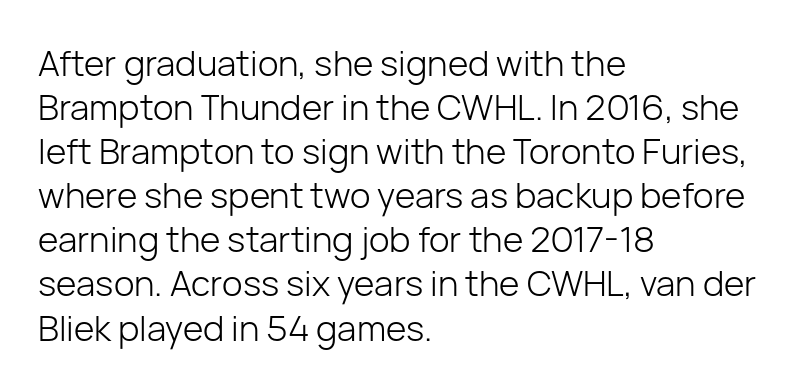
{"serif": "no", "italic": "no", "bold": "no", "weight": "light", "width": "normal", "stroke_contrast": "low", "x_height": "medium", "monospaced": "no", "underline": "no", "align": "left", "line_spacing": "normal", "line_spacing_ratio": 1.26, "letter_spacing": "normal", "letter_spacing_em": 0.0, "glyph_px": 35}
